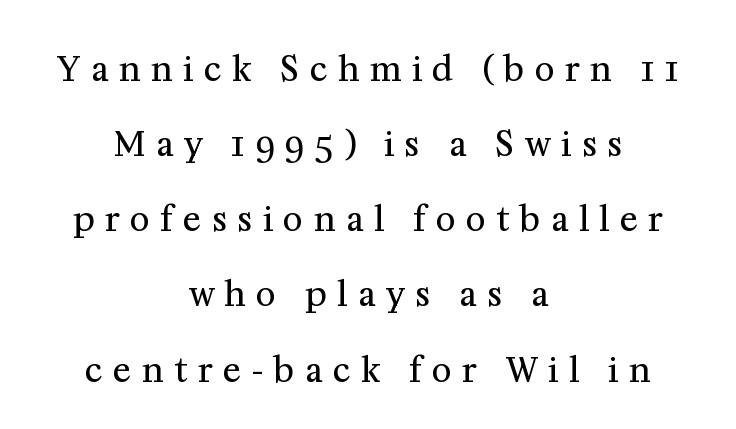
{"serif": "yes", "italic": "no", "bold": "no", "weight": "regular", "width": "normal", "stroke_contrast": "medium", "x_height": "medium", "monospaced": "no", "underline": "no", "align": "center", "line_spacing": "loose", "line_spacing_ratio": 2.21, "letter_spacing": "wide", "letter_spacing_em": 0.31, "glyph_px": 34}
